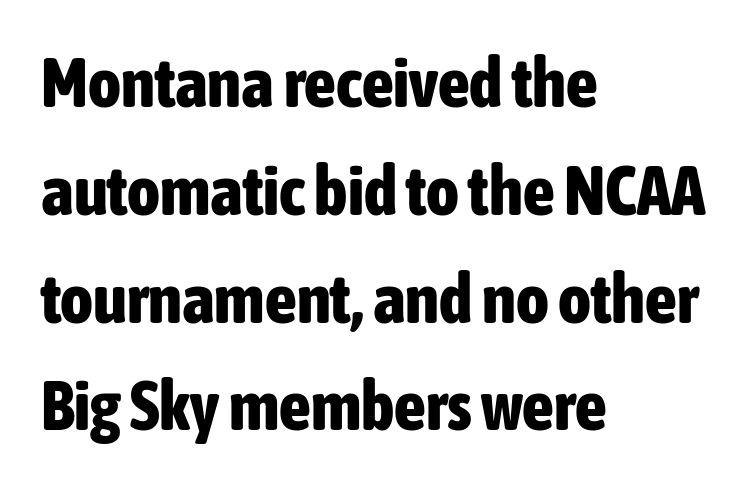
{"serif": "no", "italic": "no", "bold": "yes", "weight": "bold", "width": "condensed", "stroke_contrast": "low", "x_height": "medium", "monospaced": "no", "underline": "no", "align": "left", "line_spacing": "normal", "line_spacing_ratio": 1.54, "letter_spacing": "normal", "letter_spacing_em": 0.0, "glyph_px": 70}
